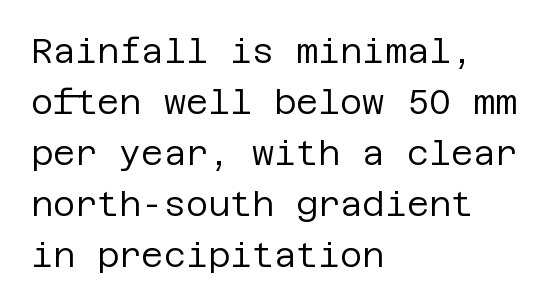
{"serif": "no", "italic": "no", "bold": "no", "weight": "regular", "width": "normal", "stroke_contrast": "low", "x_height": "large", "underline": "no", "align": "left", "line_spacing": "normal", "line_spacing_ratio": 1.5, "letter_spacing": "normal", "letter_spacing_em": 0.0, "glyph_px": 34}
